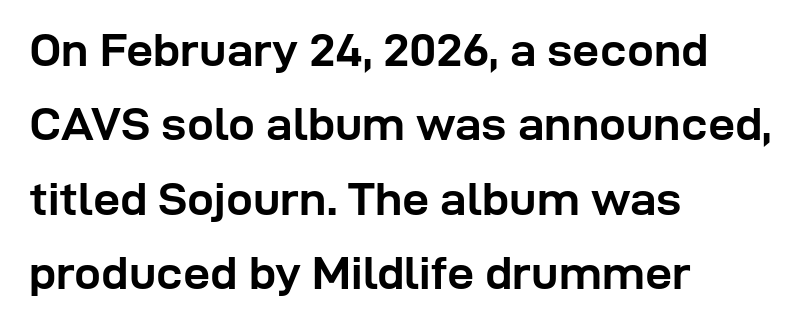
The image shows 48 px semibold sans-serif type, upright; set left-aligned, normal line spacing (1.55x), normal letter spacing, not underlined; low stroke contrast and a medium x-height.
